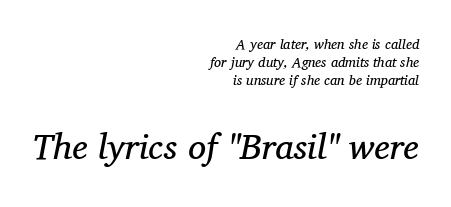
The letters in the lower block stand taller than those in the block above. Here the designer chose a conventional face with non-uniform glyph widths. Visually the block forms a straight wall on the right and a jagged coastline on the left. The foot of each line stays bare and open.
